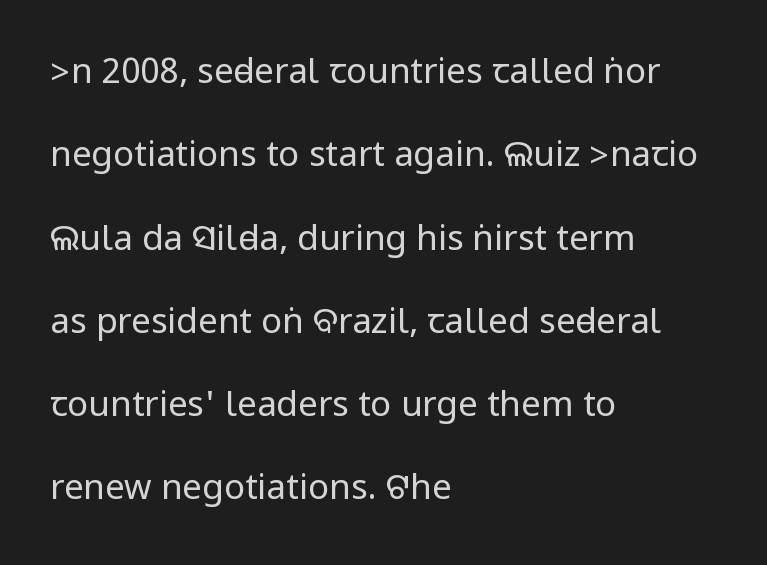
{"serif": "no", "italic": "no", "bold": "no", "weight": "regular", "width": "condensed", "stroke_contrast": "low", "underline": "no", "align": "left", "line_spacing": "loose", "line_spacing_ratio": 2.38, "letter_spacing": "normal", "letter_spacing_em": 0.0, "glyph_px": 35}
